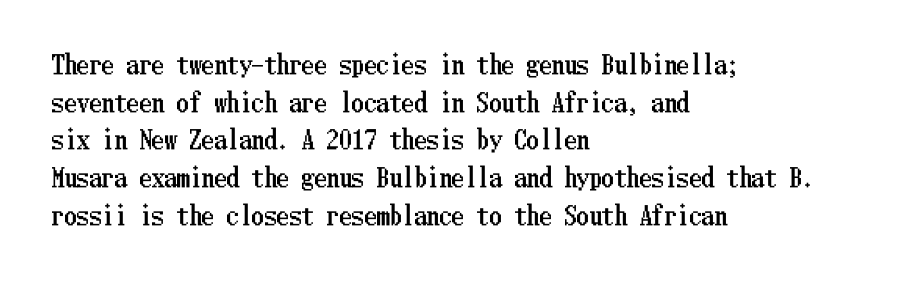
The image shows 25 px text type, upright; set left-aligned, normal line spacing (1.51x), normal letter spacing, not underlined.
